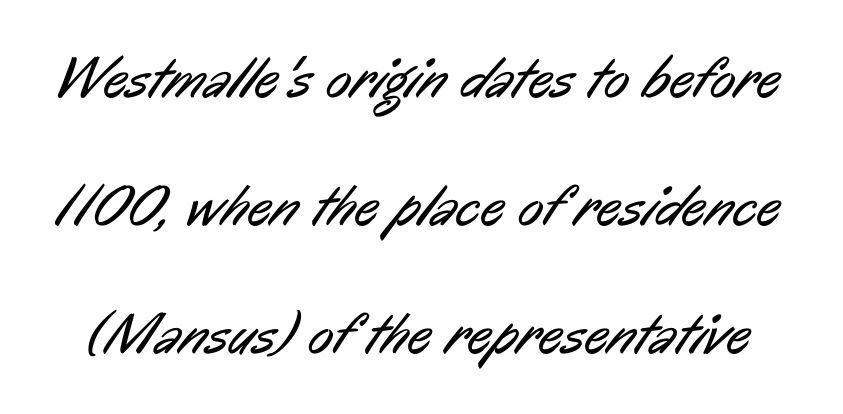
Q: Is the text bold? A: No.
Q: Is the typeface a serif or a sans-serif typeface? A: Sans-serif.
Q: Is the text underlined? A: No.
Q: Is the spacing between letters normal or unusually wide? A: Normal.
Q: Is the spacing between lines tight, normal or loose? A: Loose.
Q: Width (condensed, normal, or wide)? A: Condensed.
Q: Stroke contrast? A: Low.
Q: x-height? A: Medium.
Q: Monospaced? A: No.
